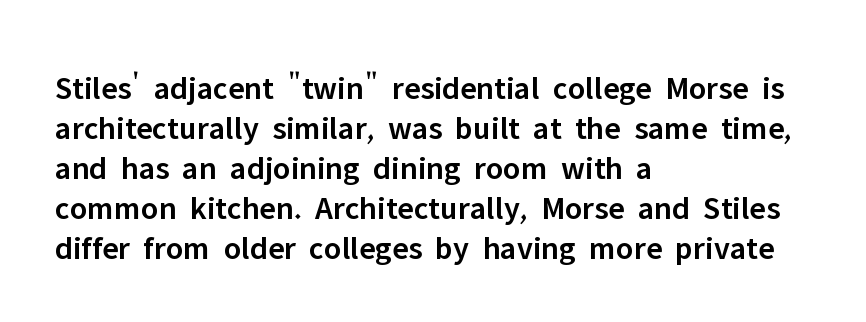
{"serif": "no", "italic": "no", "bold": "semi", "weight": "semibold", "width": "normal", "stroke_contrast": "low", "x_height": "medium", "monospaced": "no", "underline": "no", "align": "left", "line_spacing_ratio": 1.21, "letter_spacing": "normal", "letter_spacing_em": 0.0, "glyph_px": 33}
